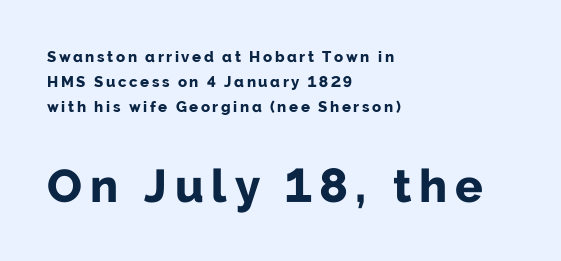
{"serif": "no", "italic": "no", "bold": "yes", "weight": "bold", "width": "normal", "stroke_contrast": "low", "x_height": "medium", "monospaced": "no", "underline": "no", "align": "left", "line_spacing": "normal", "line_spacing_ratio": 1.66, "larger_block": "second", "size_ratio": 3.07, "glyph_px": 46}
